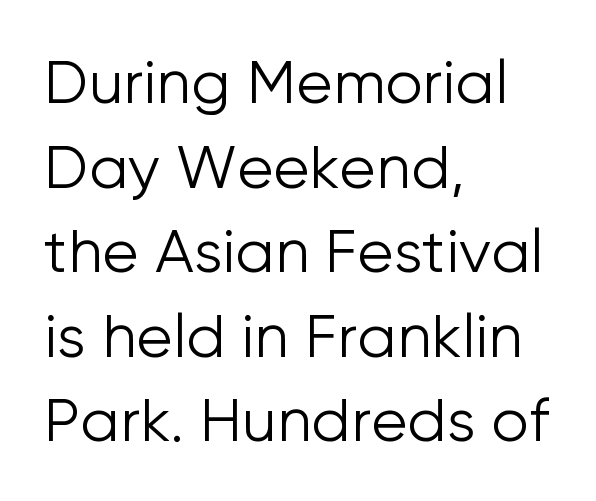
The block of text has a typical density, with ordinary space between rows. Between one letter and the next there's only the usual sliver of space. Serif or sans? Sans — the stroke terminals are bare. The zone under the glyphs is completely vacant.
